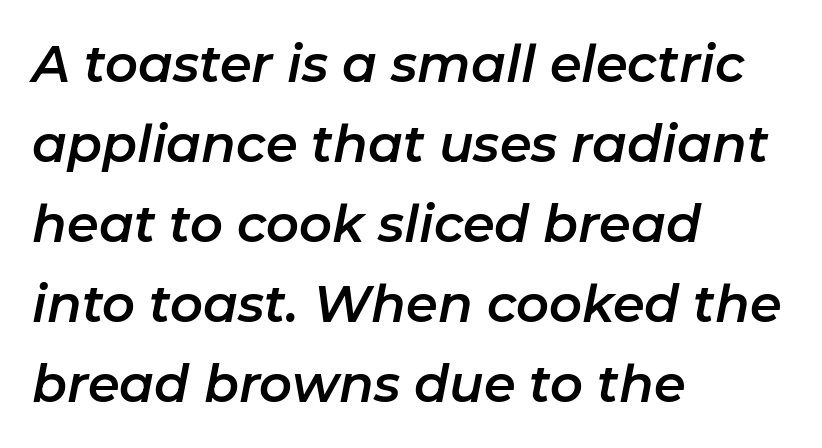
The image shows 51 px text type, italic (leaning right); set left-aligned, normal line spacing (1.57x), normal letter spacing, not underlined; low stroke contrast and a medium x-height.
